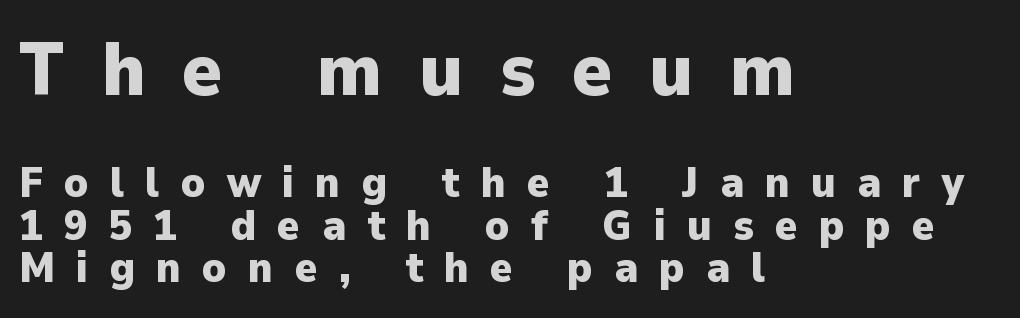
{"serif": "no", "italic": "no", "bold": "yes", "weight": "heavy", "width": "normal", "stroke_contrast": "low", "x_height": "medium", "monospaced": "no", "underline": "no", "align": "left", "line_spacing": "tight", "line_spacing_ratio": 0.99, "letter_spacing": "wide", "letter_spacing_em": 0.49, "larger_block": "first", "size_ratio": 1.74, "glyph_px": 75}
